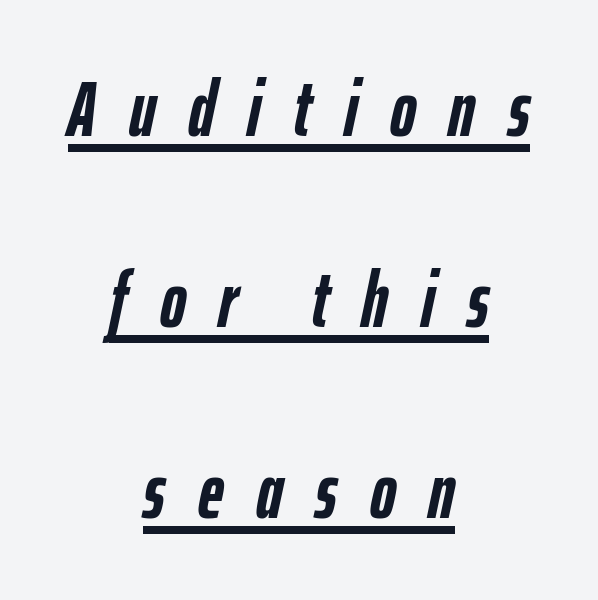
The image shows 79 px semibold, condensed type, italic (leaning right); set centered, loose line spacing (2.42x), unusually wide letter spacing (+0.41 em), underlined; low stroke contrast and a medium x-height.
